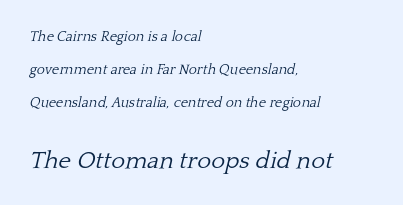
{"italic": "yes", "lean": "right", "slant_degrees": 13, "bold": "no", "underline": "no", "align": "left", "line_spacing": "loose", "line_spacing_ratio": 2.36, "letter_spacing": "normal", "letter_spacing_em": 0.0, "larger_block": "second", "size_ratio": 1.71, "glyph_px": 24}
